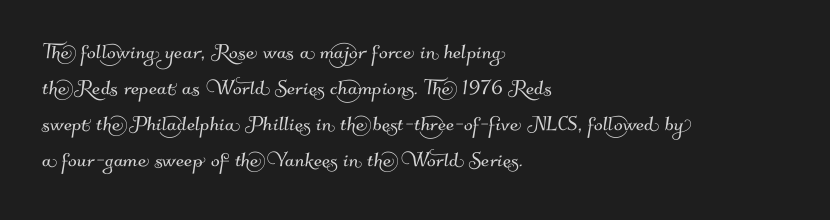
The image shows 26 px text type; set left-aligned, normal line spacing (1.39x), normal letter spacing, not underlined.
